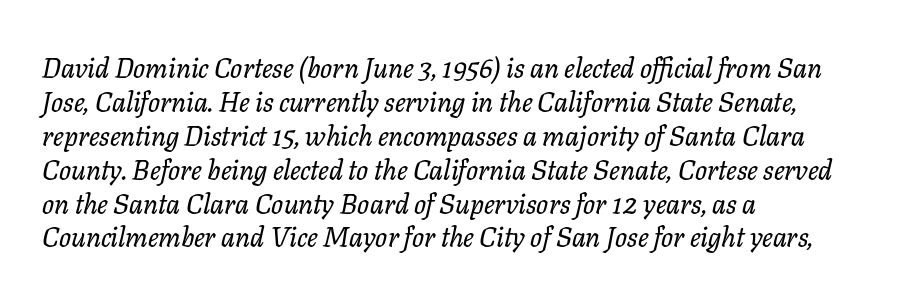
The image shows 28 px serif type, italic (leaning right); set left-aligned, line spacing 1.21x, normal letter spacing, not underlined; low stroke contrast and a medium x-height.
